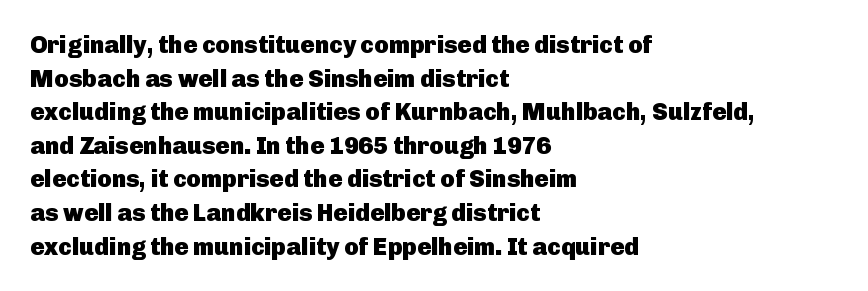
Any mark beneath the type? The region is blank. Regular leading. The face used here is rendered with its standard letterfit. These words are printed bold, with thick strokes throughout. Italic? Not at all — the glyphs are vertical. Left-aligned paragraph, ragged on the right.
